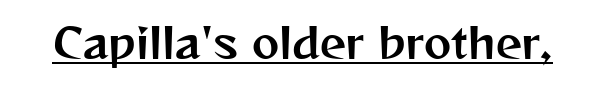
Q: Is the text italic (slanted)? A: No, it is upright.
Q: Is the typeface a serif or a sans-serif typeface? A: Sans-serif.
Q: Is the text underlined? A: Yes.
Q: Is the spacing between letters normal or unusually wide? A: Normal.
Q: Width (condensed, normal, or wide)? A: Normal.
Q: Stroke contrast? A: Medium.
Q: x-height? A: Medium.
Q: Monospaced? A: No.
